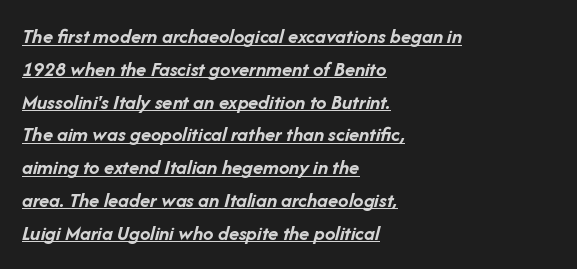
The image shows 21 px bold type, italic (leaning right); set left-aligned, normal line spacing (1.56x), normal letter spacing, underlined.
